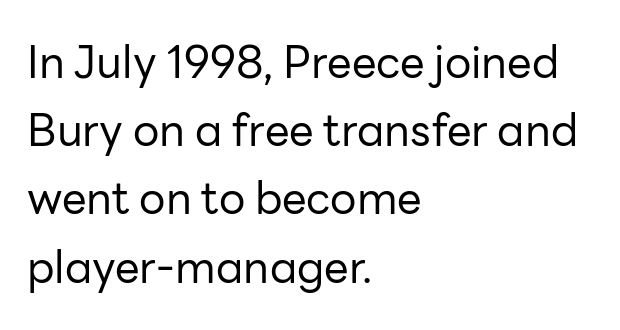
Q: Is the text bold? A: No.
Q: Is the text italic (slanted)? A: No, it is upright.
Q: Is the typeface a serif or a sans-serif typeface? A: Sans-serif.
Q: Is the text underlined? A: No.
Q: How is the paragraph aligned? A: Left-aligned.
Q: Is the spacing between letters normal or unusually wide? A: Normal.
Q: Is the spacing between lines tight, normal or loose? A: Normal.
Q: Width (condensed, normal, or wide)? A: Normal.
Q: Stroke contrast? A: Low.
Q: x-height? A: Medium.
Q: Monospaced? A: No.
